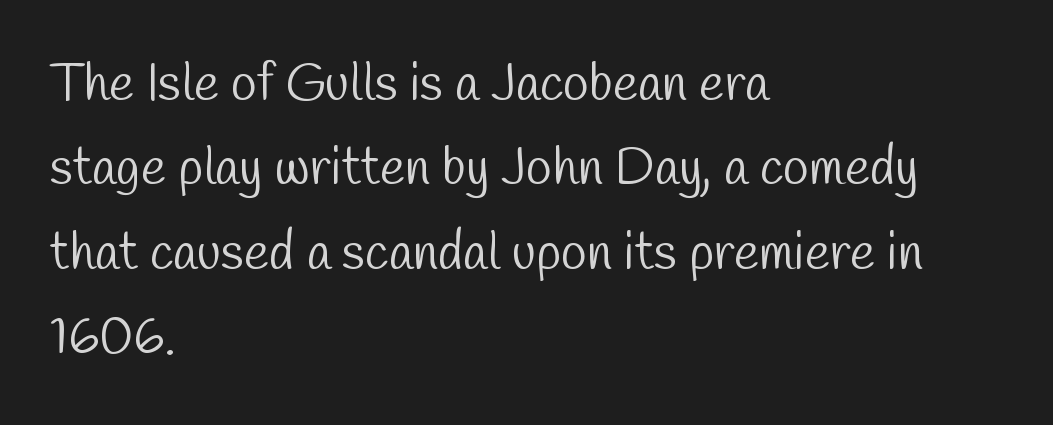
Q: Is the text bold? A: No.
Q: Is the typeface a serif or a sans-serif typeface? A: Sans-serif.
Q: Is the text underlined? A: No.
Q: How is the paragraph aligned? A: Left-aligned.
Q: Is the spacing between letters normal or unusually wide? A: Normal.
Q: Is the spacing between lines tight, normal or loose? A: Normal.
Q: Width (condensed, normal, or wide)? A: Condensed.
Q: Stroke contrast? A: Low.
Q: x-height? A: Medium.
Q: Monospaced? A: No.
